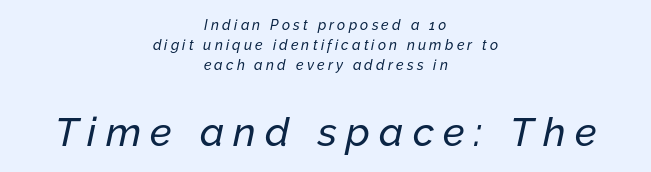
The image shows 40 px text type, italic (leaning right); set centered, normal line spacing (1.42x), unusually wide letter spacing (+0.23 em), not underlined; the second (bottom) block is 2.86x larger; low stroke contrast and a medium x-height.
